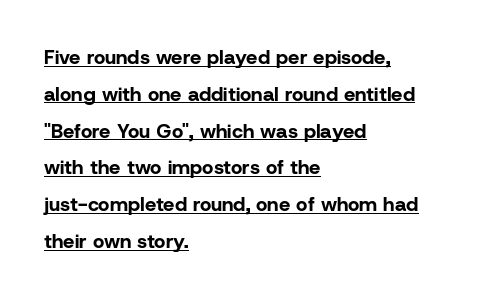
The image shows 20 px bold type, upright; set left-aligned, line spacing 1.84x, normal letter spacing, underlined.
